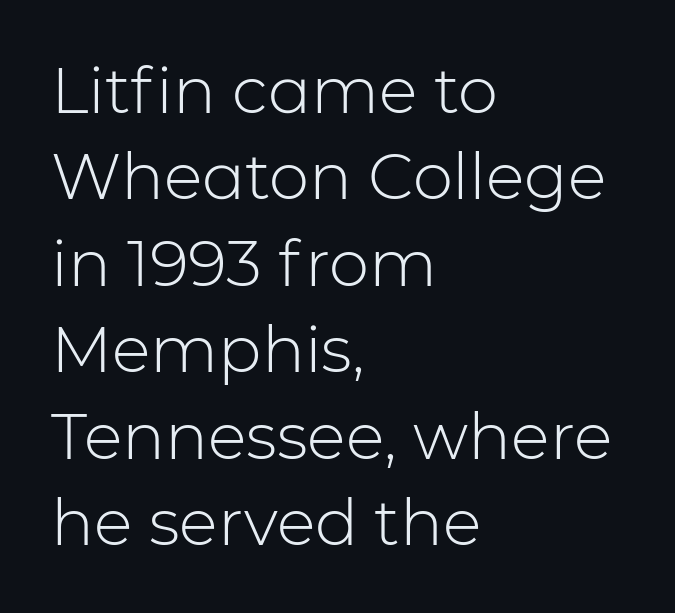
{"serif": "no", "italic": "no", "bold": "no", "weight": "light", "width": "normal", "stroke_contrast": "low", "x_height": "medium", "monospaced": "no", "underline": "no", "align": "left", "line_spacing": "normal", "line_spacing_ratio": 1.35, "letter_spacing": "normal", "letter_spacing_em": 0.0, "glyph_px": 64}
